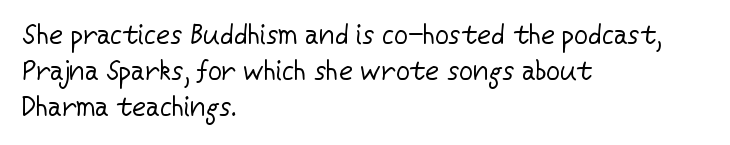
{"italic": "no", "bold": "no", "underline": "no", "align": "left", "line_spacing": "normal", "line_spacing_ratio": 1.34, "letter_spacing": "normal", "letter_spacing_em": 0.0, "glyph_px": 27}
